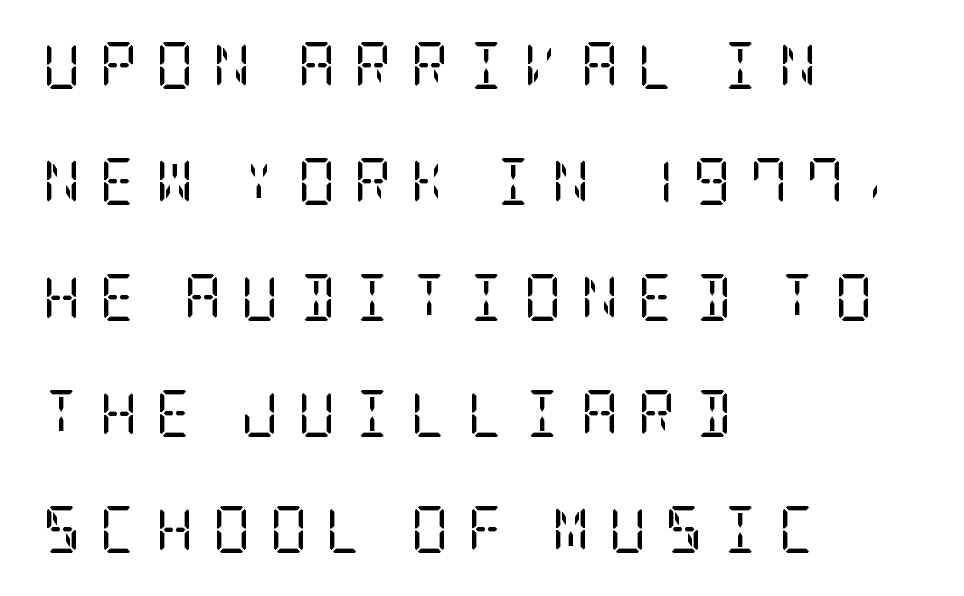
Q: Is the text bold? A: No.
Q: Is the text italic (slanted)? A: No, it is upright.
Q: Is the typeface a serif or a sans-serif typeface? A: Serif.
Q: Is the text underlined? A: No.
Q: How is the paragraph aligned? A: Left-aligned.
Q: Is the spacing between letters normal or unusually wide? A: Unusually wide.
Q: Is the spacing between lines tight, normal or loose? A: Loose.
Q: Width (condensed, normal, or wide)? A: Condensed.
Q: Stroke contrast? A: Low.
Q: x-height? A: Large.
